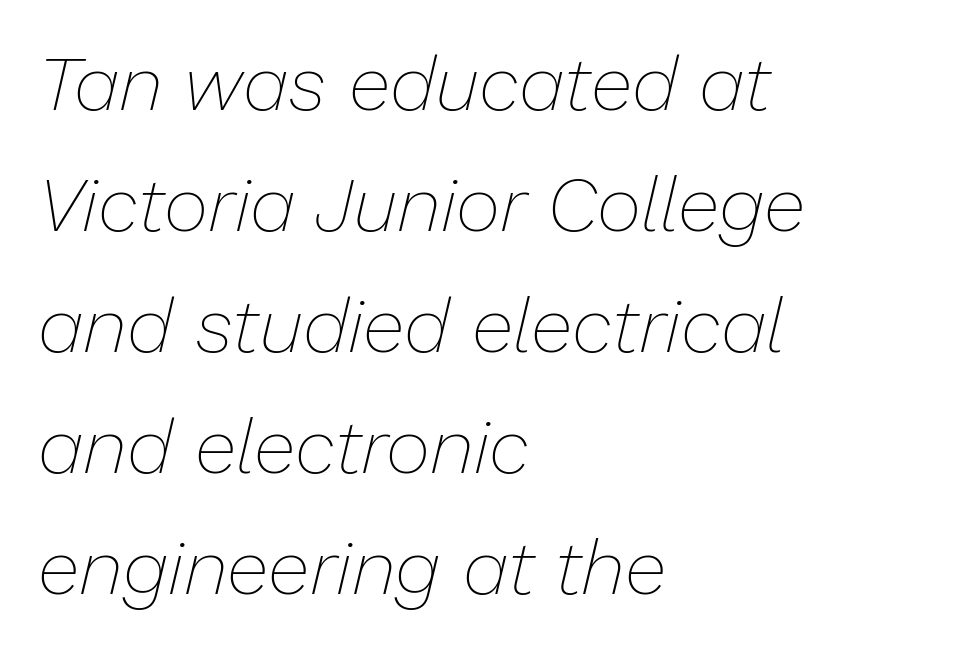
{"italic": "yes", "lean": "right", "slant_degrees": 13, "bold": "no", "weight": "thin", "width": "normal", "stroke_contrast": "low", "x_height": "medium", "monospaced": "no", "underline": "no", "align": "left", "line_spacing": "normal", "line_spacing_ratio": 1.57, "letter_spacing": "normal", "letter_spacing_em": 0.0, "glyph_px": 77}
